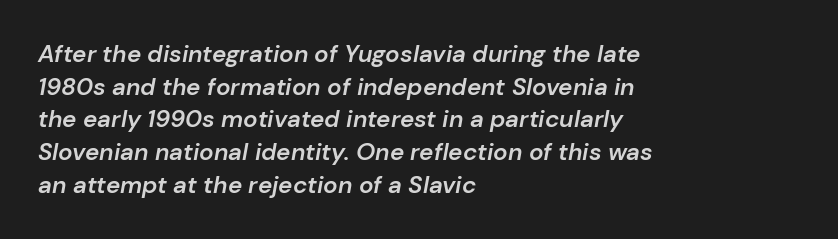
The typesetting leans somewhat heavy: a semibold. What stands out about the letter spacing? Nothing — it is the standard amount. The whole block is typeset with a tilt. If you measured baseline to baseline, you'd find a middling distance. Has an underline been added? It has not.
